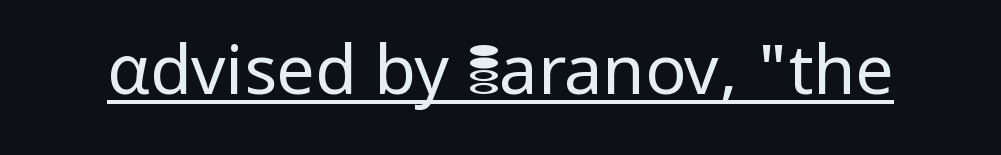
The image shows 68 px regular-weight sans-serif type, upright; set normal letter spacing, underlined; low stroke contrast and a medium x-height.
